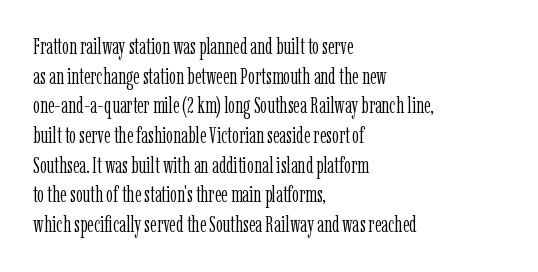
{"italic": "no", "bold": "no", "underline": "no", "align": "left", "line_spacing": "normal", "line_spacing_ratio": 1.35, "letter_spacing": "normal", "letter_spacing_em": 0.0, "glyph_px": 22}
